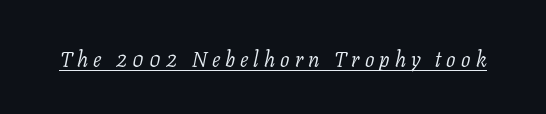
Q: Is the text bold? A: No.
Q: Is the text italic (slanted)? A: Yes, it leans right by about 11 degrees.
Q: Is the text underlined? A: Yes.
Q: Is the spacing between letters normal or unusually wide? A: Unusually wide.
